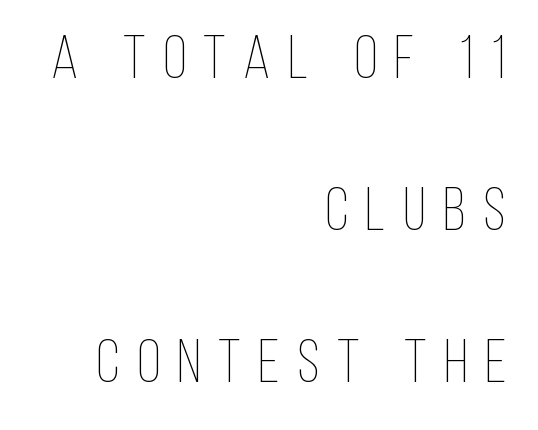
Q: Is the text bold? A: No.
Q: Is the text italic (slanted)? A: No, it is upright.
Q: Is the text underlined? A: No.
Q: How is the paragraph aligned? A: Right-aligned.
Q: Is the spacing between letters normal or unusually wide? A: Unusually wide.
Q: Is the spacing between lines tight, normal or loose? A: Loose.
Q: Width (condensed, normal, or wide)? A: Condensed.
Q: Stroke contrast? A: Low.
Q: x-height? A: Large.
Q: Monospaced? A: No.
